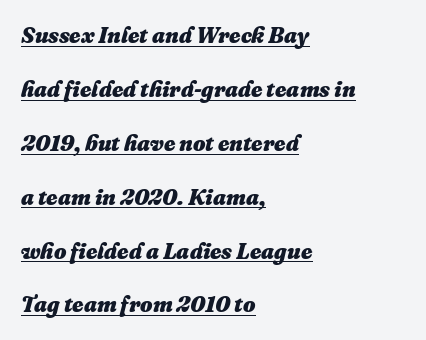
The letters sit at their default tracking, neither squeezed nor spread. In designer terms, the underline attribute is active on this setting. Italic: yes, the glyphs are oblique. The ragged edge is on the right, which tells us the setting is flush left. The sample has been set heavy, in full bold. A great deal of white space separates one row of letters from the next.
